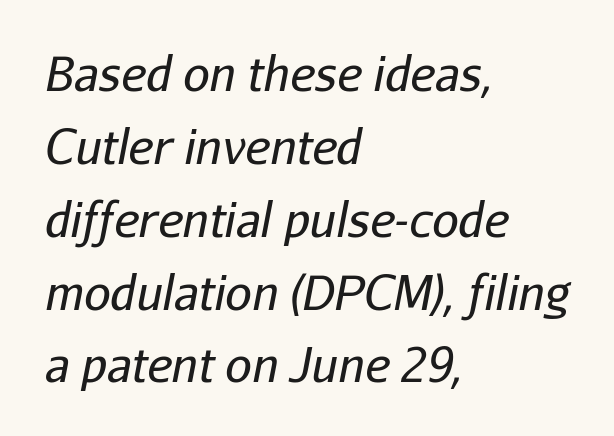
{"italic": "yes", "lean": "right", "slant_degrees": 11, "bold": "no", "weight": "regular", "width": "normal", "stroke_contrast": "low", "x_height": "medium", "monospaced": "no", "underline": "no", "align": "left", "line_spacing": "normal", "line_spacing_ratio": 1.55, "letter_spacing": "normal", "letter_spacing_em": 0.0, "glyph_px": 47}
